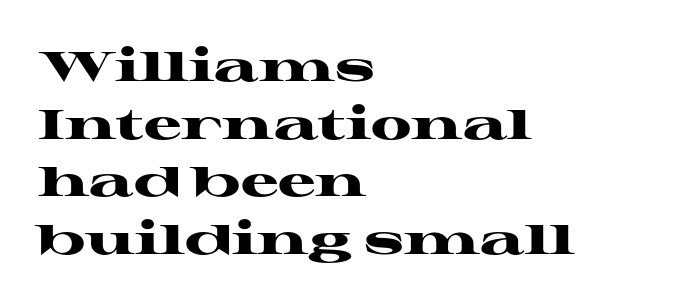
{"serif": "yes", "italic": "no", "bold": "yes", "weight": "heavy", "width": "wide", "stroke_contrast": "high", "x_height": "medium", "monospaced": "no", "underline": "no", "align": "left", "line_spacing": "normal", "line_spacing_ratio": 1.37, "letter_spacing": "normal", "letter_spacing_em": 0.0, "glyph_px": 42}
